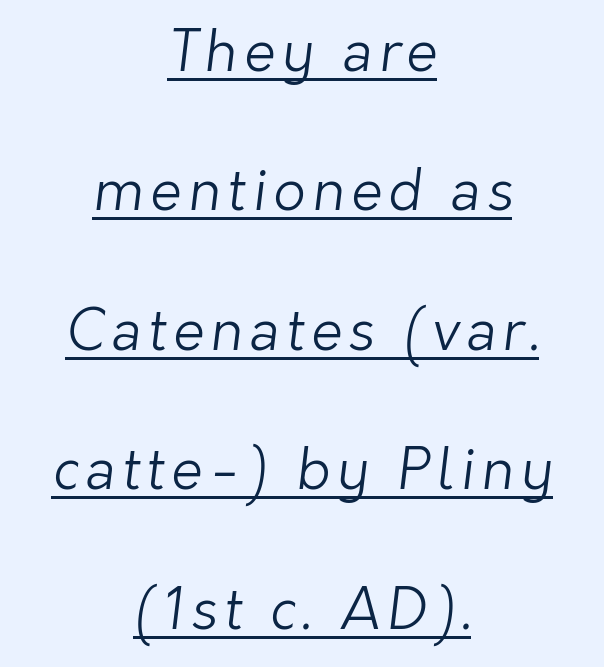
{"serif": "no", "bold": "no", "weight": "light", "width": "normal", "stroke_contrast": "low", "x_height": "medium", "monospaced": "no", "underline": "yes", "align": "center", "line_spacing": "loose", "line_spacing_ratio": 2.49, "glyph_px": 56}
